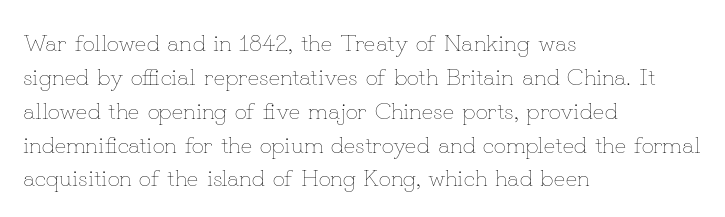
Decoration check: the copy has no underline. Teacher's note: observe the even left margin — that is flush-left alignment. Interline gaps are of average width in this sample. No chunkiness to these letters — they're not bold. These lines were composed using upright roman letters.
